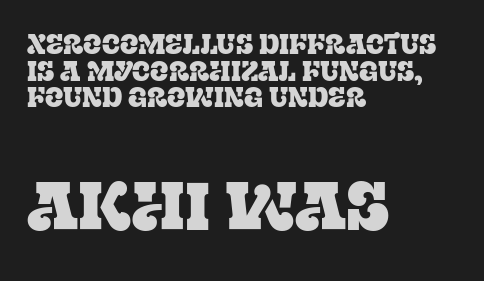
{"serif": "yes", "italic": "no", "width": "normal", "stroke_contrast": "low", "x_height": "large", "monospaced": "no", "underline": "no", "align": "left", "line_spacing": "tight", "line_spacing_ratio": 0.99, "letter_spacing": "normal", "letter_spacing_em": 0.0, "larger_block": "second", "size_ratio": 2.52, "glyph_px": 68}
